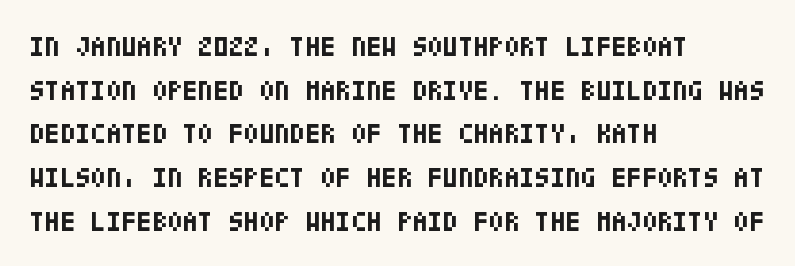
{"serif": "no", "italic": "no", "bold": "yes", "weight": "bold", "width": "condensed", "stroke_contrast": "low", "x_height": "large", "underline": "no", "align": "left", "line_spacing": "normal", "line_spacing_ratio": 1.56, "letter_spacing": "normal", "letter_spacing_em": 0.0, "glyph_px": 28}
